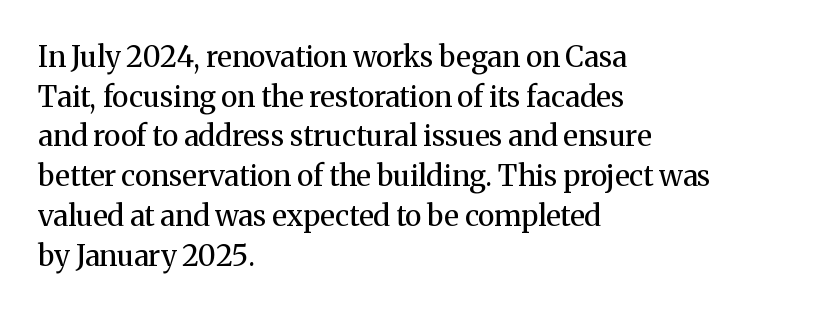
How are the letters spaced? Ordinarily, with no added tracking. Is the type heavy? It reads as light-to-regular instead. The rendering uses natural spacing where letterforms have individual widths. These lines are composed in type with serifs.
